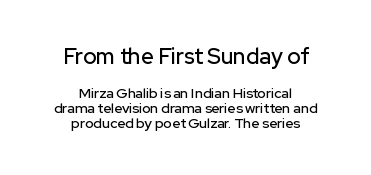
Line spacing here is tight. The gaps between neighbouring characters are ordinary and unremarkable. Layout note: lines centered. In terms of posture, this sample is upright. Block one is the big one; block two sits smaller underneath. The space beneath each line is pristine and unruled.
